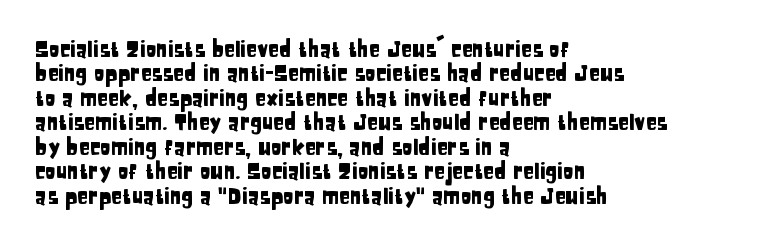
The space between consecutive lines is stingy. Alignment: flush left. The line texture is even and compact thanks to regular tracking. Style check: upright. Underlining? Definitely not there.
